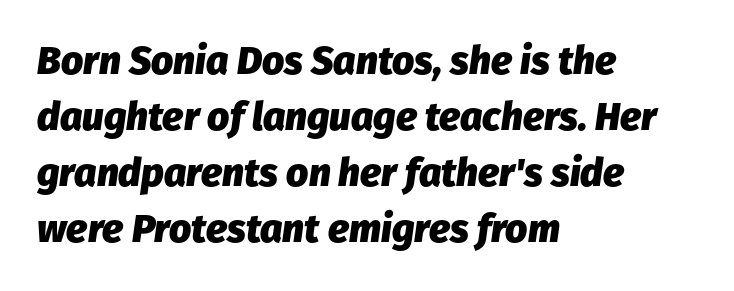
Slanted lettering throughout. Character widths vary here, with narrow letters taking less room than wide ones. The space between consecutive lines is moderate. You could call the tracking neutral — neither tight nor loose. One-word summary of the alignment: left.
